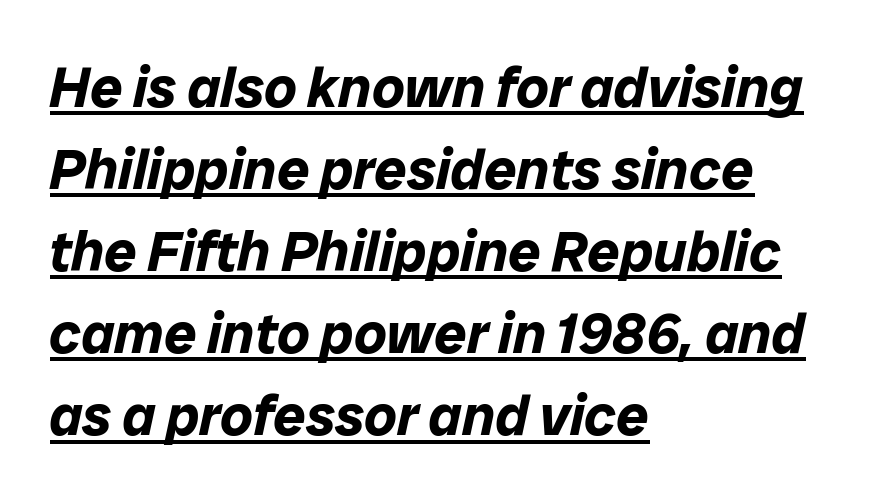
If you drew a line through each stem, it would be angled. These words are printed bold, with thick strokes throughout. The letters advance in unequal steps, a hallmark of proportional type. These characters rest on top of a visible drawn line.
